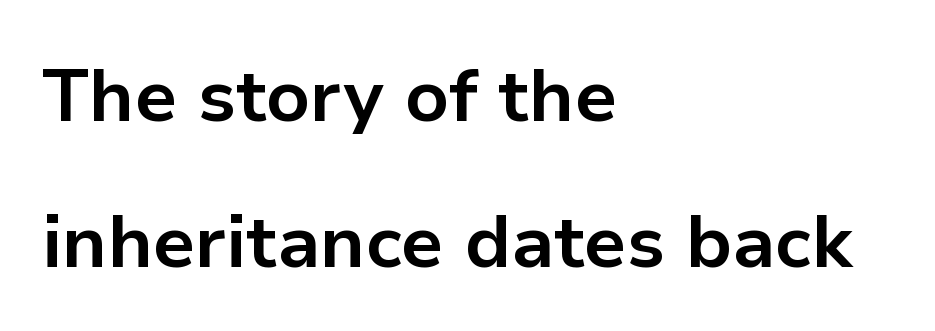
To sum up the face: it is a sans, with no serifs. The rag falls on the right side of this text block. This sample has the flowing, uneven cadence of proportional lettering. Beneath every word, the page is bare. The lettering stays uniformly vertical, giving the passage a roman look. Successive baselines arrive slowly, with a big drop between each.
